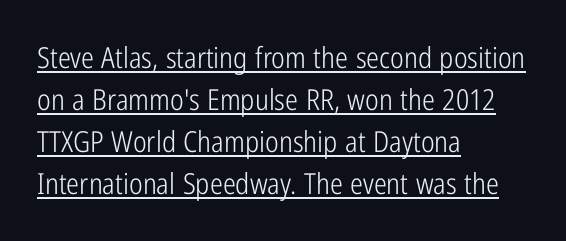
Q: Is the text bold? A: No.
Q: Is the text italic (slanted)? A: No, it is upright.
Q: Is the typeface a serif or a sans-serif typeface? A: Sans-serif.
Q: Is the text underlined? A: Yes.
Q: How is the paragraph aligned? A: Left-aligned.
Q: Is the spacing between letters normal or unusually wide? A: Normal.
Q: Is the spacing between lines tight, normal or loose? A: Normal.
Q: Width (condensed, normal, or wide)? A: Condensed.
Q: Stroke contrast? A: Low.
Q: x-height? A: Medium.
Q: Monospaced? A: No.
